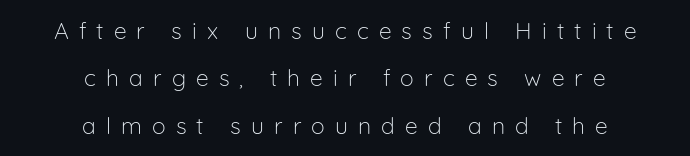
{"italic": "no", "bold": "no", "underline": "no", "align": "center", "line_spacing": "loose", "line_spacing_ratio": 2.06, "letter_spacing": "wide", "letter_spacing_em": 0.44, "glyph_px": 23}
